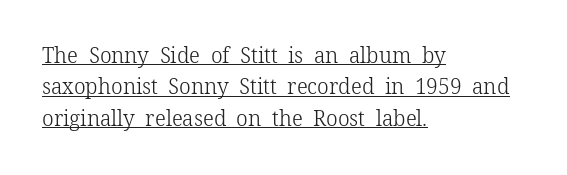
{"italic": "no", "bold": "no", "underline": "yes", "align": "left", "line_spacing": "normal", "line_spacing_ratio": 1.5, "letter_spacing": "normal", "letter_spacing_em": 0.0, "glyph_px": 21}
